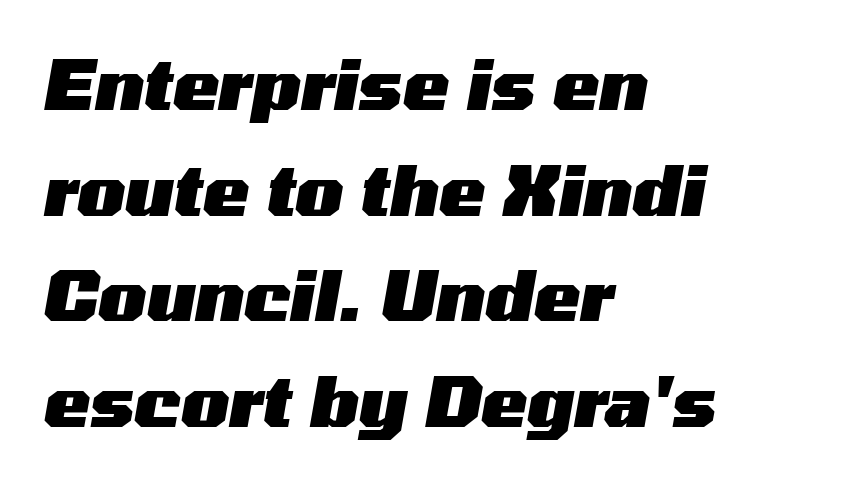
The image shows 69 px heavy, wide type, italic (leaning right); set left-aligned, normal line spacing (1.53x), normal letter spacing, not underlined; medium stroke contrast and a medium x-height.
